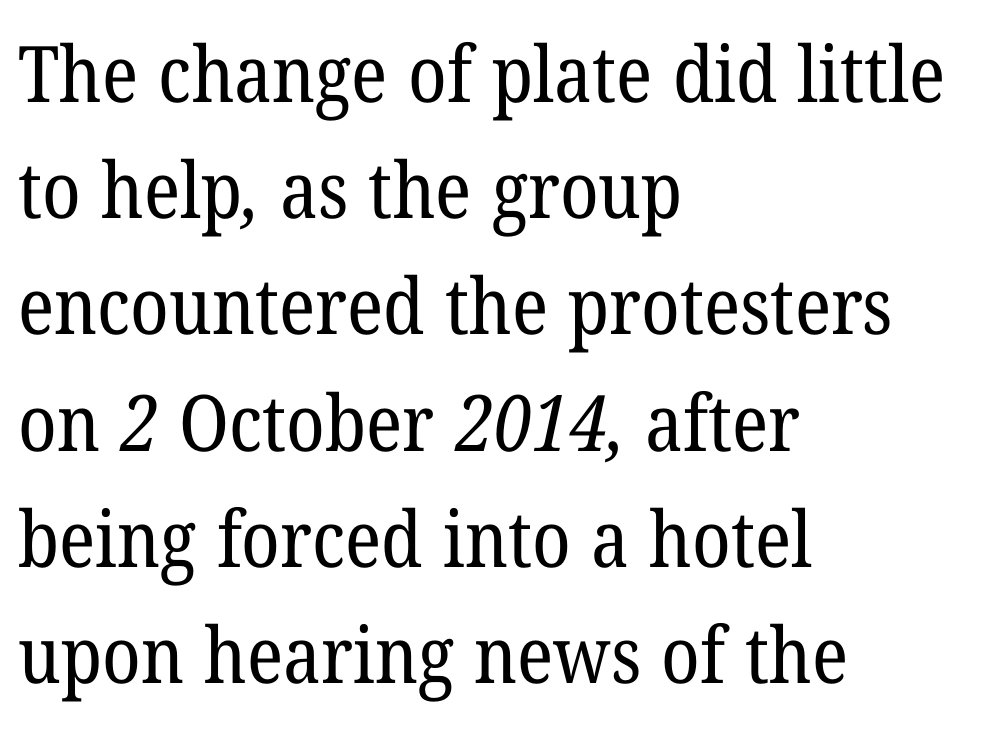
Q: Is the text bold? A: No.
Q: Is the typeface a serif or a sans-serif typeface? A: Serif.
Q: Is the text underlined? A: No.
Q: How is the paragraph aligned? A: Left-aligned.
Q: Is the spacing between letters normal or unusually wide? A: Normal.
Q: Is the spacing between lines tight, normal or loose? A: Normal.
Q: Width (condensed, normal, or wide)? A: Normal.
Q: Stroke contrast? A: Low.
Q: x-height? A: Medium.
Q: Monospaced? A: No.
